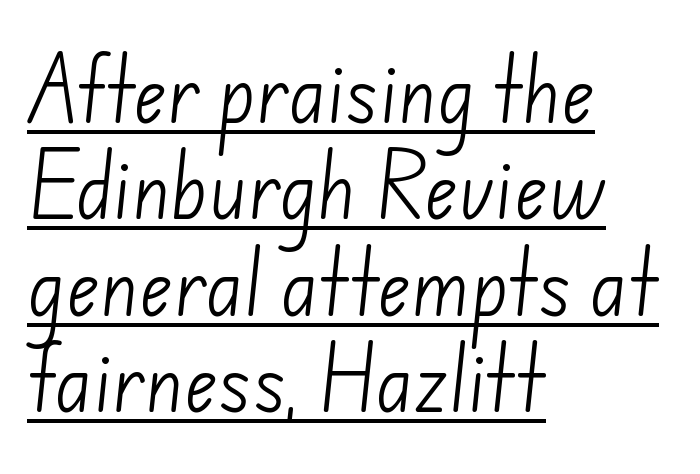
The face used here is rendered with its standard letterfit. Does a line run under the words? Yes, clearly. This rendering employs a face without finishing strokes, i.e., a sans-serif. Does the copy run flush right? No — it runs flush left.
